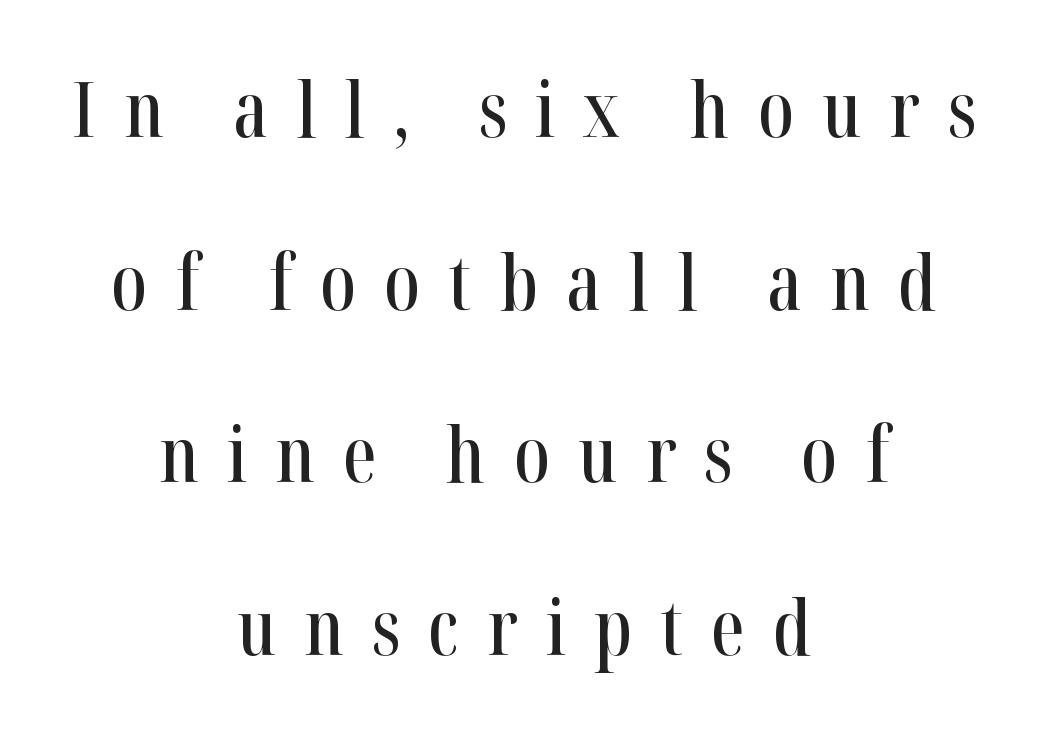
{"serif": "yes", "italic": "no", "width": "condensed", "stroke_contrast": "high", "x_height": "medium", "monospaced": "no", "underline": "no", "align": "center", "line_spacing": "loose", "line_spacing_ratio": 2.27, "letter_spacing": "wide", "letter_spacing_em": 0.37, "glyph_px": 76}
